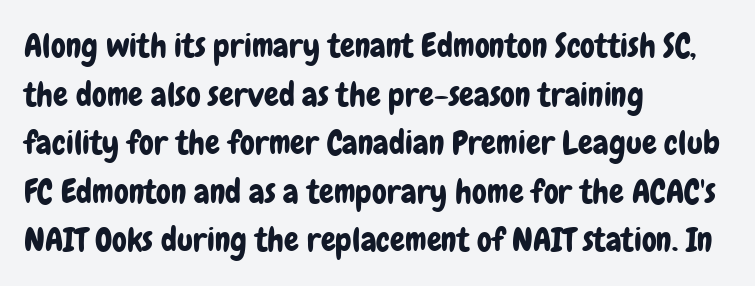
Is this a sans? Yes — the strokes have no serifs. The type sits square on the baseline with zero lean. Proportional: the letters do not fall into vertical columns. Underline: absent. Rows of type keep a routine distance in the vertical direction. Words appear dense and cohesive because spacing is normal.
